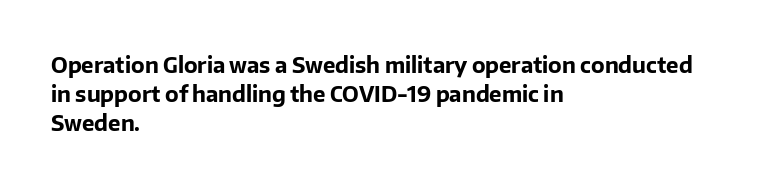
Q: Is the text bold? A: Yes.
Q: Is the text italic (slanted)? A: No, it is upright.
Q: Is the text underlined? A: No.
Q: How is the paragraph aligned? A: Left-aligned.
Q: Is the spacing between letters normal or unusually wide? A: Normal.
Q: Is the spacing between lines tight, normal or loose? A: Normal.
